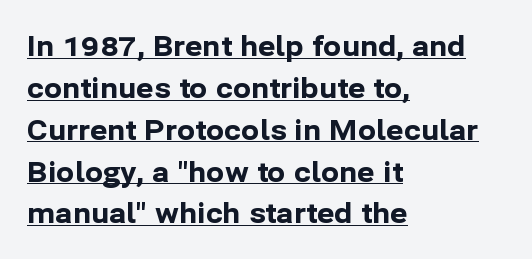
Whoever set this chose a conventional vertical rhythm. A typographer would call this underscored text. This is the regular roman posture of the typeface. This sample uses plain, unmodified letter spacing. Is the type bold? Yes — the strokes are clearly thick and heavy.
